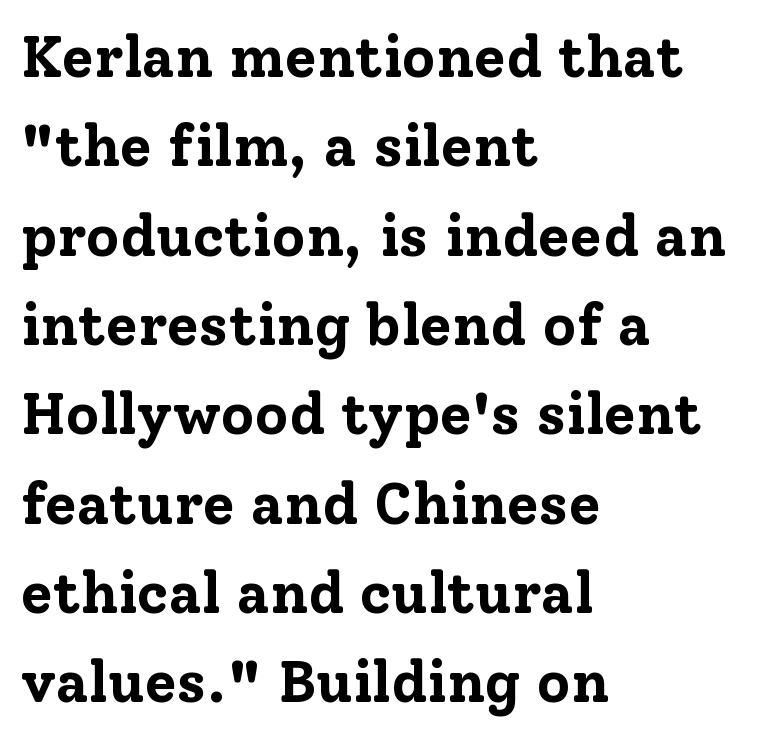
{"serif": "yes", "italic": "no", "bold": "yes", "weight": "bold", "width": "normal", "stroke_contrast": "low", "x_height": "medium", "monospaced": "no", "underline": "no", "align": "left", "line_spacing": "normal", "line_spacing_ratio": 1.54, "letter_spacing": "normal", "letter_spacing_em": 0.0, "glyph_px": 58}
